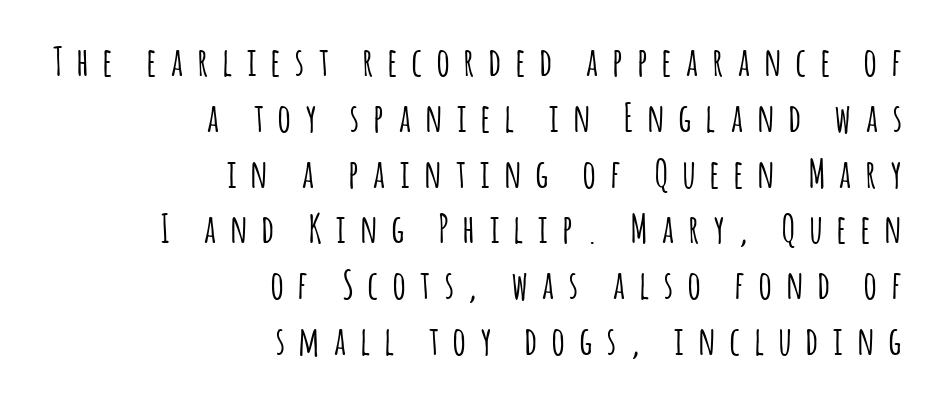
{"serif": "no", "italic": "no", "width": "condensed", "stroke_contrast": "low", "x_height": "large", "monospaced": "no", "underline": "no", "align": "right", "line_spacing": "normal", "line_spacing_ratio": 1.43, "letter_spacing": "wide", "letter_spacing_em": 0.39, "glyph_px": 39}
